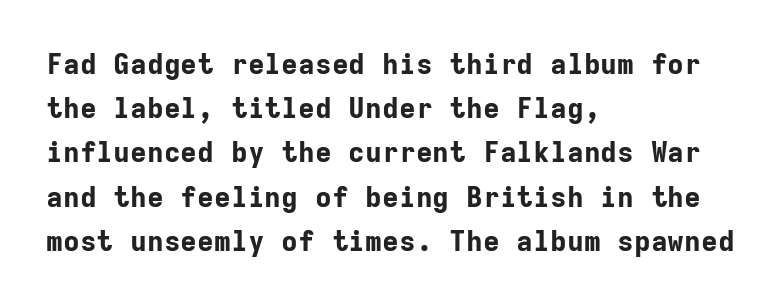
Q: Is the text bold? A: Yes.
Q: Is the text italic (slanted)? A: No, it is upright.
Q: Is the typeface a serif or a sans-serif typeface? A: Sans-serif.
Q: Is the text underlined? A: No.
Q: How is the paragraph aligned? A: Left-aligned.
Q: Is the spacing between letters normal or unusually wide? A: Normal.
Q: Is the spacing between lines tight, normal or loose? A: Normal.
Q: Width (condensed, normal, or wide)? A: Normal.
Q: Stroke contrast? A: Low.
Q: x-height? A: Medium.
Q: Monospaced? A: Yes.
